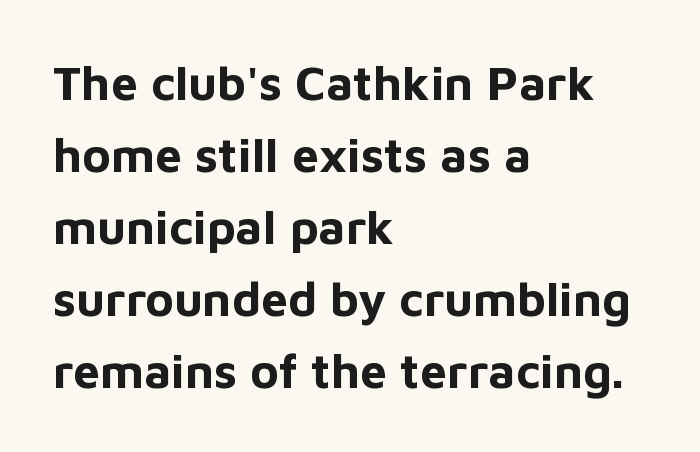
{"serif": "no", "italic": "no", "bold": "yes", "weight": "bold", "width": "normal", "stroke_contrast": "low", "x_height": "medium", "monospaced": "no", "underline": "no", "align": "left", "line_spacing": "normal", "line_spacing_ratio": 1.5, "letter_spacing": "normal", "letter_spacing_em": 0.0, "glyph_px": 48}
